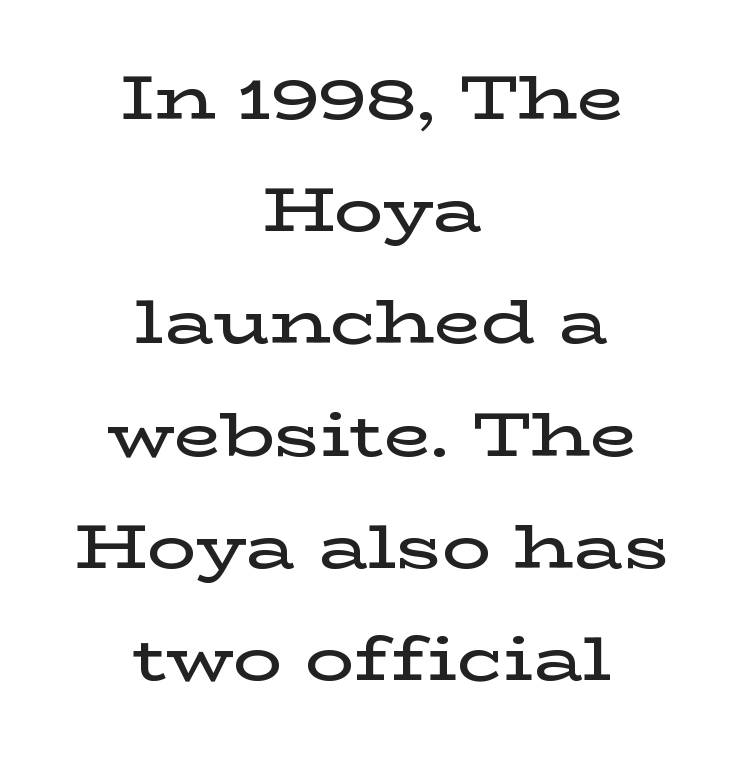
{"serif": "yes", "italic": "no", "bold": "semi", "weight": "semibold", "width": "wide", "stroke_contrast": "low", "x_height": "medium", "monospaced": "no", "underline": "no", "align": "center", "line_spacing_ratio": 1.84, "letter_spacing": "normal", "letter_spacing_em": 0.0, "glyph_px": 61}
